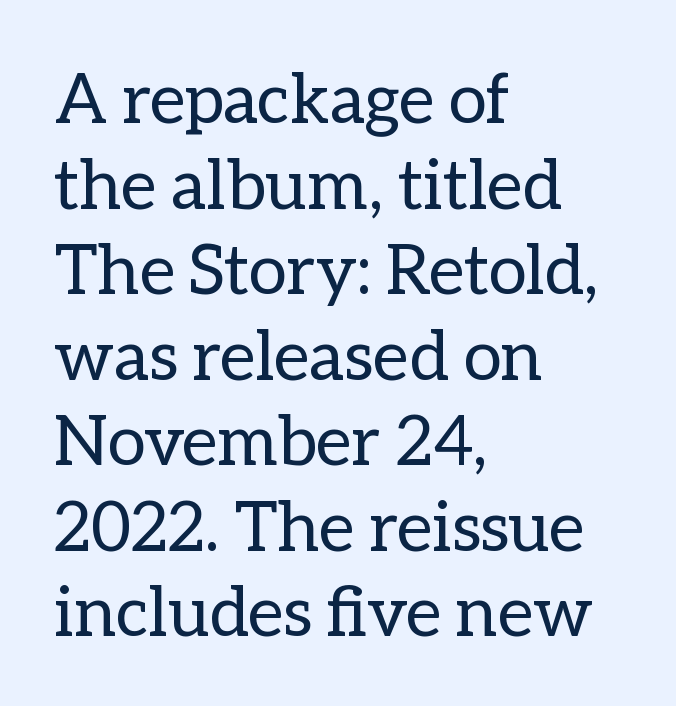
Q: Is the text bold? A: No.
Q: Is the text italic (slanted)? A: No, it is upright.
Q: Is the text underlined? A: No.
Q: How is the paragraph aligned? A: Left-aligned.
Q: Is the spacing between letters normal or unusually wide? A: Normal.
Q: Width (condensed, normal, or wide)? A: Normal.
Q: Stroke contrast? A: Low.
Q: x-height? A: Medium.
Q: Monospaced? A: No.
